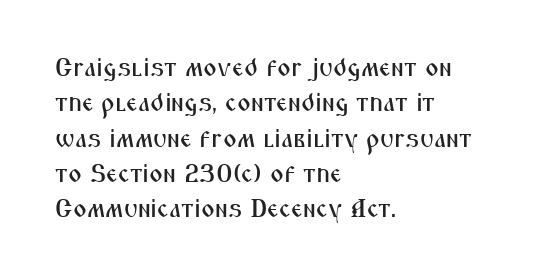
Q: Is the text italic (slanted)? A: No, it is upright.
Q: Is the text underlined? A: No.
Q: How is the paragraph aligned? A: Left-aligned.
Q: Is the spacing between letters normal or unusually wide? A: Normal.
Q: Is the spacing between lines tight, normal or loose? A: Normal.
